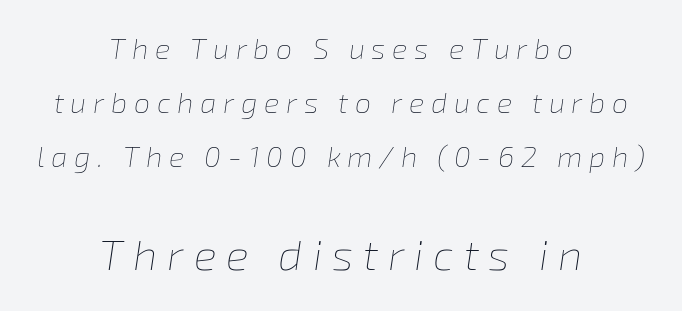
The image shows 43 px thin type, italic (leaning right); set centered, line spacing 1.87x, unusually wide letter spacing (+0.23 em), not underlined; the second (bottom) block is 1.48x larger; low stroke contrast and a medium x-height.
